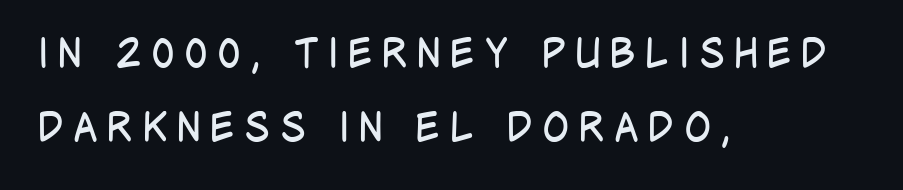
Every row of glyphs begins at an identical x-position on the left. Check where the strokes stop: nothing finishes them off — pure sans. A typesetter would call this proportional, since set widths differ per character. The typesetting does not lean heavy: it is not bold. Characters follow at a spacing far wider than the type designer built in. Ordinary non-slanted type is in use.
